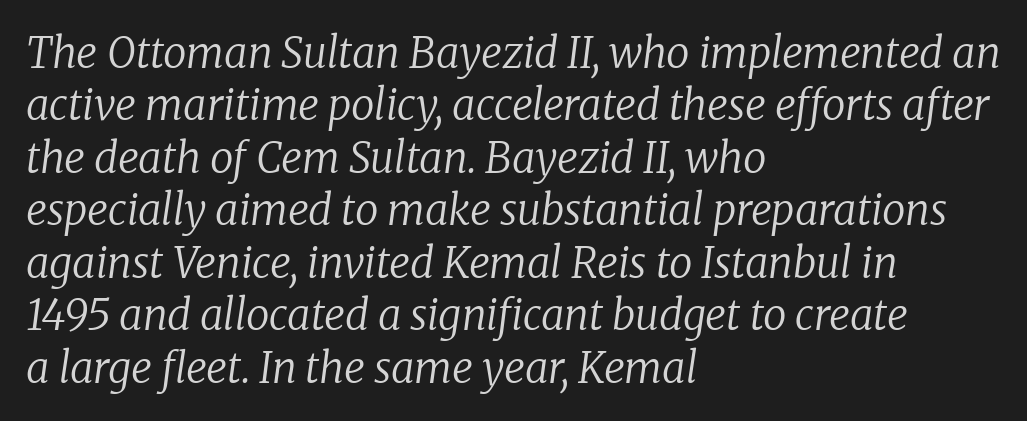
Q: Is the text bold? A: No.
Q: Is the text italic (slanted)? A: Yes, it leans right by about 8 degrees.
Q: Is the typeface a serif or a sans-serif typeface? A: Serif.
Q: Is the text underlined? A: No.
Q: How is the paragraph aligned? A: Left-aligned.
Q: Is the spacing between letters normal or unusually wide? A: Normal.
Q: Is the spacing between lines tight, normal or loose? A: Normal.
Q: Width (condensed, normal, or wide)? A: Normal.
Q: Stroke contrast? A: Low.
Q: x-height? A: Medium.
Q: Monospaced? A: No.
